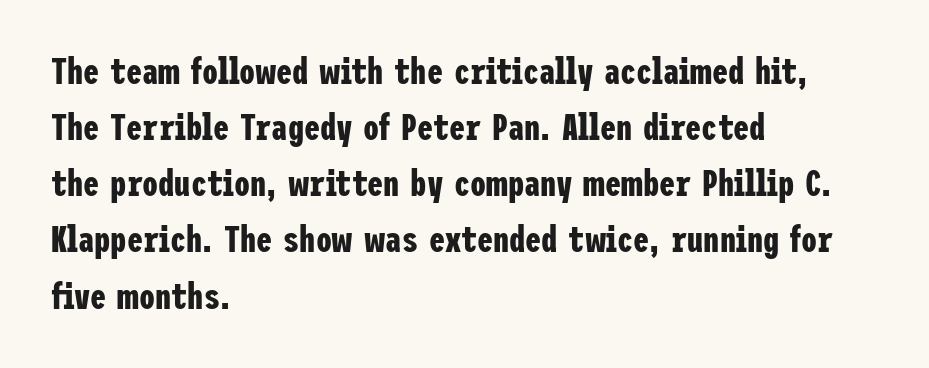
Q: Is the text bold? A: Yes.
Q: Is the text italic (slanted)? A: No, it is upright.
Q: Is the typeface a serif or a sans-serif typeface? A: Sans-serif.
Q: Is the text underlined? A: No.
Q: How is the paragraph aligned? A: Left-aligned.
Q: Is the spacing between letters normal or unusually wide? A: Normal.
Q: Is the spacing between lines tight, normal or loose? A: Normal.
Q: Width (condensed, normal, or wide)? A: Condensed.
Q: Stroke contrast? A: Low.
Q: x-height? A: Medium.
